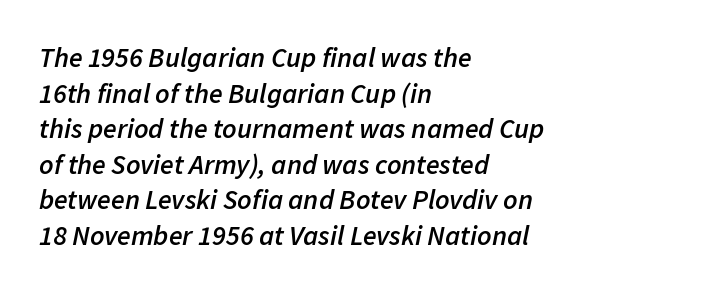
The zone under the glyphs is completely vacant. Quick note: italic. Line beginnings align vertically; line endings do not. Inter-character spacing is left at the font's built-in metrics. Note the varied advance widths — an 'i' is clearly narrower than an 'm'.
